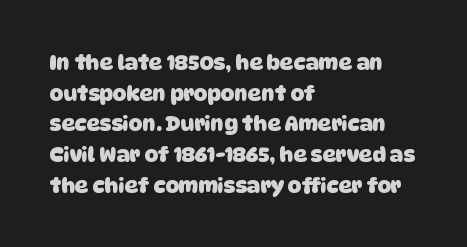
Students, this is bold: see how much ink each stroke carries. The rendering uses a moderate line-height, typical for paragraphs. The baseline area is clear. Short and long lines alike share a common starting point at left.
